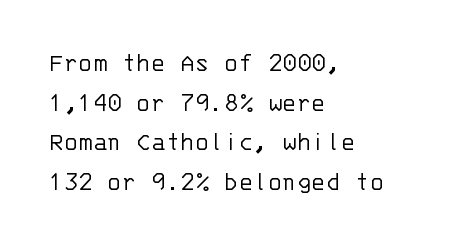
{"italic": "no", "bold": "no", "underline": "no", "align": "left", "line_spacing": "normal", "line_spacing_ratio": 1.47, "letter_spacing": "normal", "letter_spacing_em": 0.0, "glyph_px": 27}
